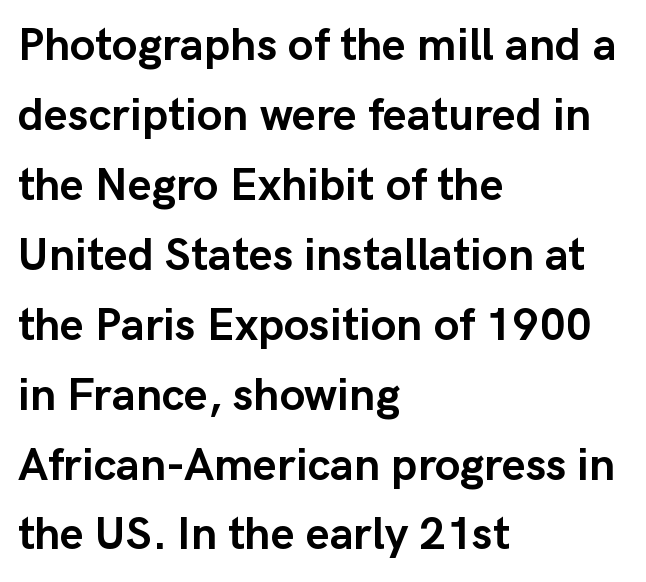
{"serif": "no", "italic": "no", "bold": "yes", "weight": "semibold", "width": "normal", "stroke_contrast": "low", "x_height": "medium", "monospaced": "no", "underline": "no", "align": "left", "line_spacing": "normal", "line_spacing_ratio": 1.52, "letter_spacing": "normal", "letter_spacing_em": 0.0, "glyph_px": 46}
